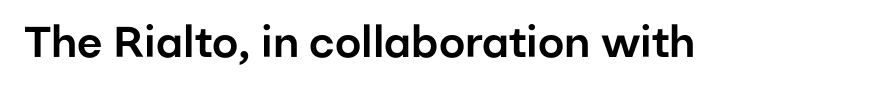
The image shows 43 px sans-serif type, upright; set normal letter spacing, not underlined; low stroke contrast and a medium x-height.
